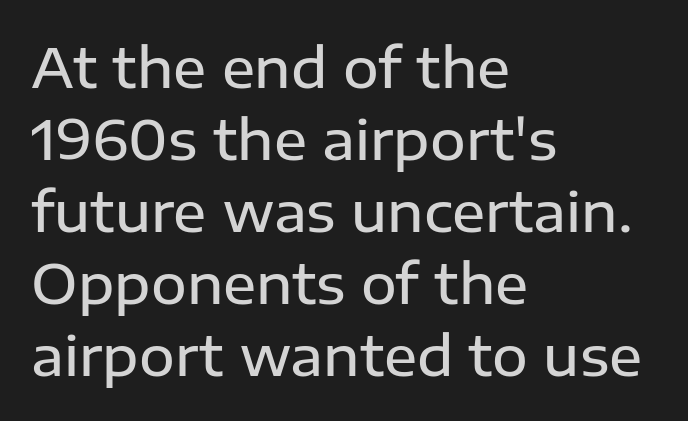
Baseline-to-baseline distance is the conventional proportion of letter height. Default kerning and tracking; the words read as compact shapes. Leftover space on each line is placed entirely after the last word. Its strokes are somewhat broadened, the hallmark of semibold type. Think of a printed novel: that variable character pitch is what you see here. Stroke terminals: plain, sans-serif.
